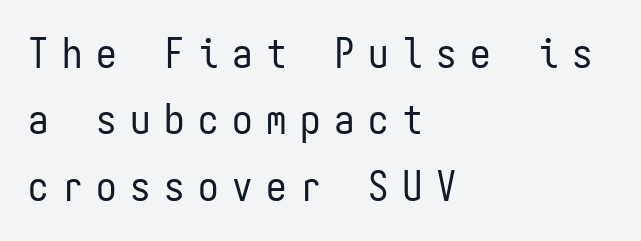
Stems and bowls with no extra thickness — not bold. The text block is weighted toward the left margin, trailing off unevenly rightward. Think of a typewriter: that constant character pitch is what you see here. A bare baseline throughout the passage.
